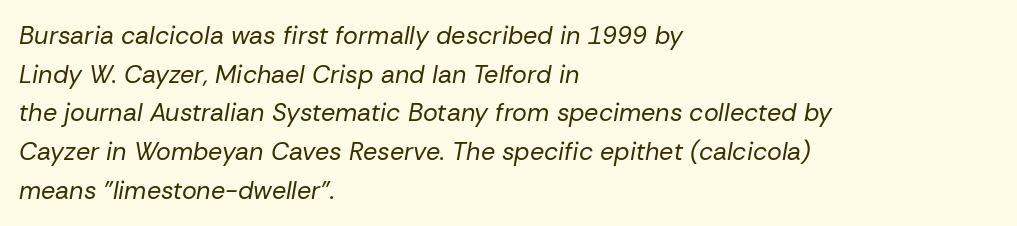
{"italic": "yes", "lean": "right", "slant_degrees": 10, "bold": "no", "underline": "no", "align": "left", "line_spacing": "normal", "line_spacing_ratio": 1.55, "letter_spacing": "normal", "letter_spacing_em": 0.0, "glyph_px": 25}
